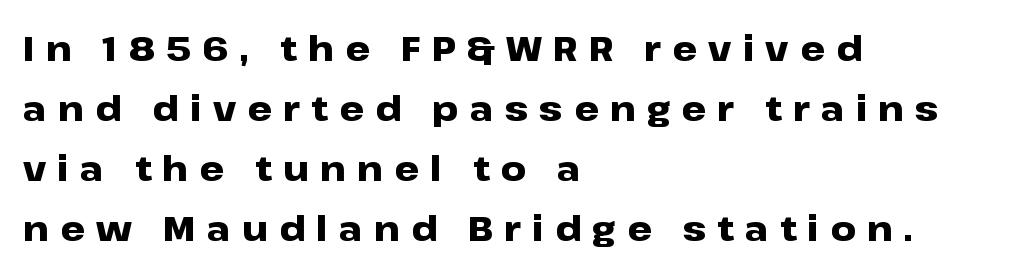
The image shows 35 px heavy, wide sans-serif type, upright; set left-aligned, line spacing 1.71x, unusually wide letter spacing (+0.32 em), not underlined; low stroke contrast and a medium x-height.
